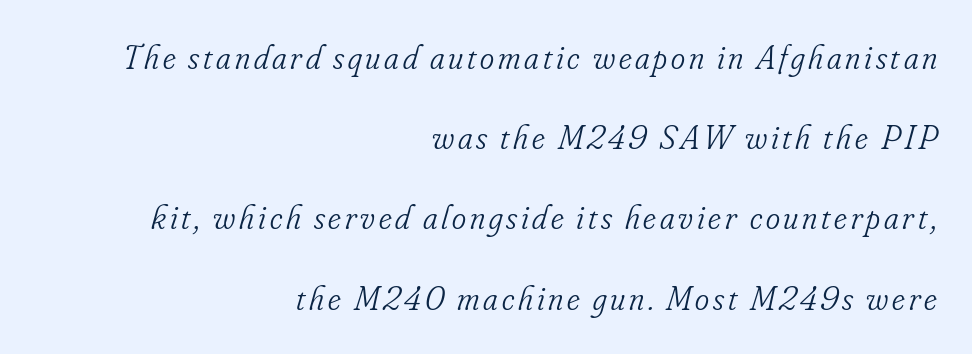
Q: Is the text bold? A: No.
Q: Is the text italic (slanted)? A: Yes, it leans right by about 16 degrees.
Q: Is the typeface a serif or a sans-serif typeface? A: Serif.
Q: Is the text underlined? A: No.
Q: How is the paragraph aligned? A: Right-aligned.
Q: Is the spacing between lines tight, normal or loose? A: Loose.
Q: Width (condensed, normal, or wide)? A: Condensed.
Q: Stroke contrast? A: Low.
Q: x-height? A: Small.
Q: Monospaced? A: No.
